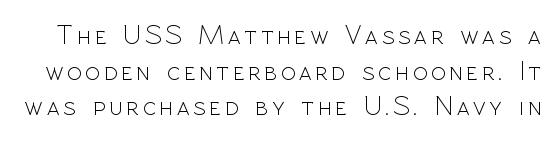
Ink coverage per letter is moderate at most. The type sits square on the baseline with zero lean. Glance below the letters and you will spot only blank space. Line spacing here is normal.
